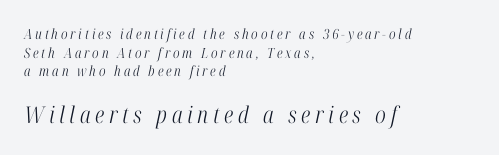
{"italic": "yes", "lean": "right", "slant_degrees": 12, "bold": "no", "underline": "no", "align": "left", "line_spacing": "normal", "line_spacing_ratio": 1.33, "letter_spacing": "wide", "letter_spacing_em": 0.2, "larger_block": "second", "size_ratio": 1.64, "glyph_px": 23}
